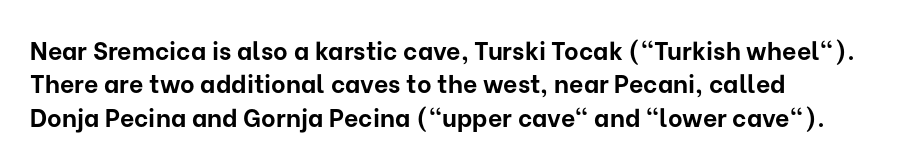
The image shows 25 px bold type, upright; set left-aligned, normal line spacing (1.34x), normal letter spacing, not underlined.
